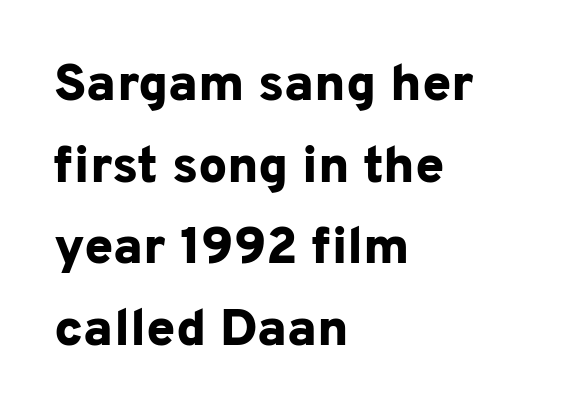
Q: Is the text bold? A: Yes.
Q: Is the text italic (slanted)? A: No, it is upright.
Q: Is the typeface a serif or a sans-serif typeface? A: Sans-serif.
Q: Is the text underlined? A: No.
Q: How is the paragraph aligned? A: Left-aligned.
Q: Is the spacing between letters normal or unusually wide? A: Normal.
Q: Is the spacing between lines tight, normal or loose? A: Normal.
Q: Width (condensed, normal, or wide)? A: Normal.
Q: Stroke contrast? A: Low.
Q: x-height? A: Medium.
Q: Monospaced? A: No.
